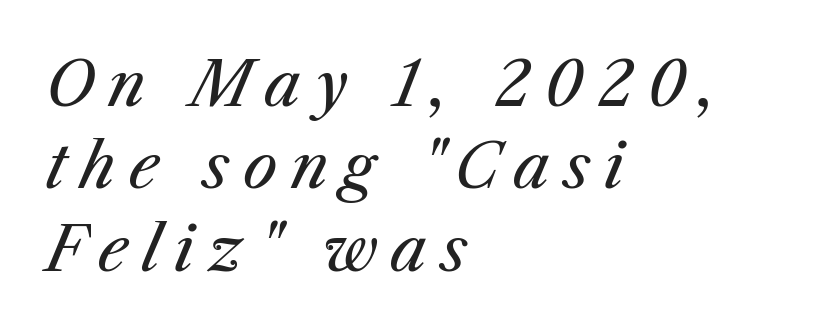
The image shows 61 px regular-weight type, italic (leaning right); set left-aligned, normal line spacing (1.35x), unusually wide letter spacing (+0.22 em), not underlined; medium stroke contrast and a medium x-height.
